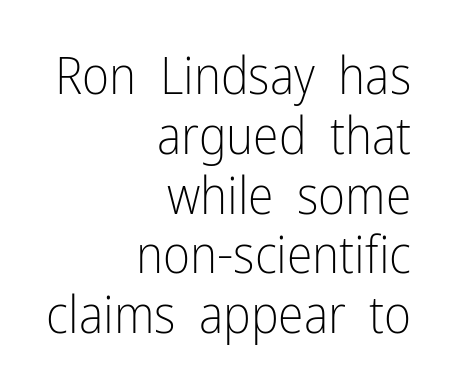
Q: Is the text bold? A: No.
Q: Is the text italic (slanted)? A: No, it is upright.
Q: Is the typeface a serif or a sans-serif typeface? A: Sans-serif.
Q: Is the text underlined? A: No.
Q: How is the paragraph aligned? A: Right-aligned.
Q: Is the spacing between letters normal or unusually wide? A: Normal.
Q: Is the spacing between lines tight, normal or loose? A: Tight.
Q: Width (condensed, normal, or wide)? A: Condensed.
Q: Stroke contrast? A: Low.
Q: x-height? A: Medium.
Q: Monospaced? A: No.
